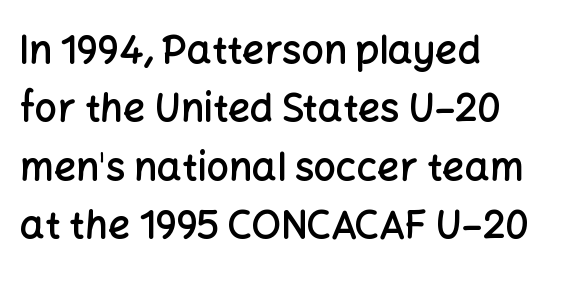
Q: Is the text bold? A: Semi-bold.
Q: Is the text italic (slanted)? A: No, it is upright.
Q: Is the typeface a serif or a sans-serif typeface? A: Sans-serif.
Q: Is the text underlined? A: No.
Q: How is the paragraph aligned? A: Left-aligned.
Q: Is the spacing between letters normal or unusually wide? A: Normal.
Q: Is the spacing between lines tight, normal or loose? A: Normal.
Q: Width (condensed, normal, or wide)? A: Normal.
Q: Stroke contrast? A: Low.
Q: x-height? A: Medium.
Q: Monospaced? A: No.
